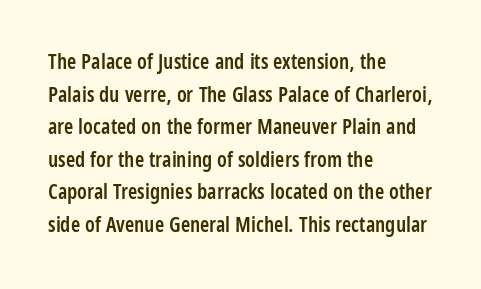
{"italic": "no", "bold": "semi", "underline": "no", "align": "left", "line_spacing": "normal", "line_spacing_ratio": 1.55, "letter_spacing": "normal", "letter_spacing_em": 0.0, "glyph_px": 21}
